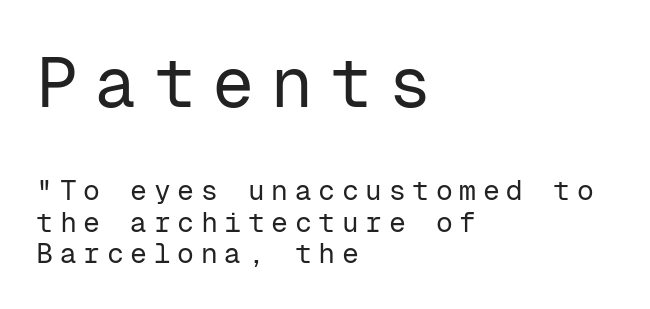
{"serif": "no", "italic": "no", "bold": "no", "weight": "regular", "width": "normal", "stroke_contrast": "low", "x_height": "medium", "monospaced": "yes", "underline": "no", "align": "left", "line_spacing": "tight", "line_spacing_ratio": 1.13, "letter_spacing": "wide", "letter_spacing_em": 0.24, "larger_block": "first", "size_ratio": 2.5, "glyph_px": 70}
